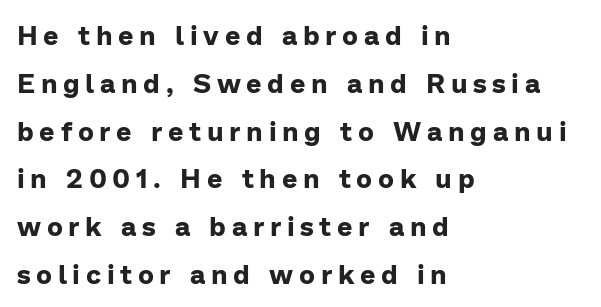
The image shows 27 px bold type, upright; set left-aligned, line spacing 1.77x, unusually wide letter spacing (+0.21 em), not underlined.
